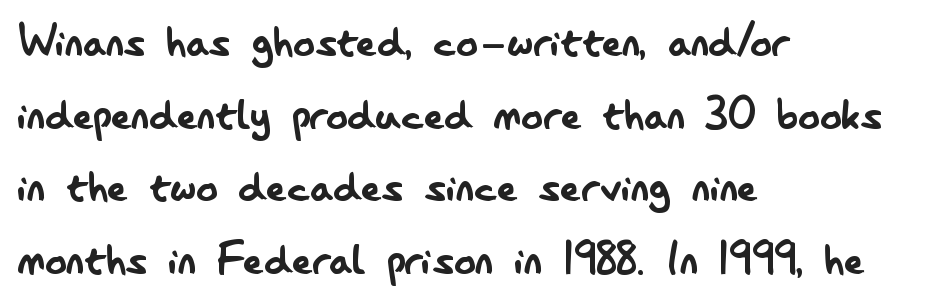
The tracking reads as untouched default to a designer's eye. These lines are set flush left with a ragged right edge. The font's upright variant was chosen for this text. The passage shown is not underscored anywhere. Compared with typical paragraphs, the rows here are spaced about the same.
